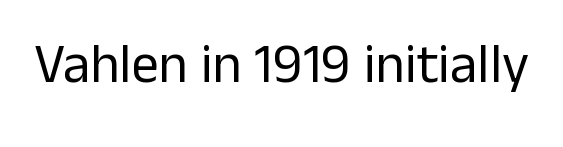
The image shows 55 px regular-weight sans-serif type, upright; set normal letter spacing, not underlined; low stroke contrast and a medium x-height.
